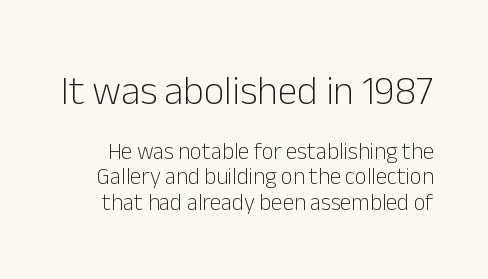
The image shows 40 px light sans-serif type, upright; set tight line spacing (1.1x), normal letter spacing, not underlined; the first (top) block is 1.74x larger; low stroke contrast and a medium x-height.
